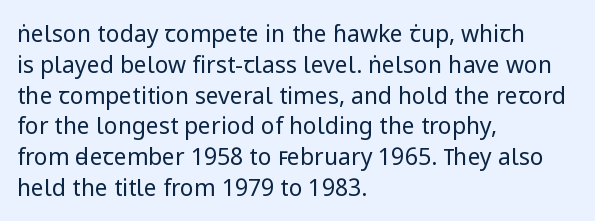
{"italic": "no", "bold": "no", "underline": "no", "align": "left", "line_spacing": "normal", "line_spacing_ratio": 1.34, "letter_spacing": "normal", "letter_spacing_em": 0.0, "glyph_px": 23}
